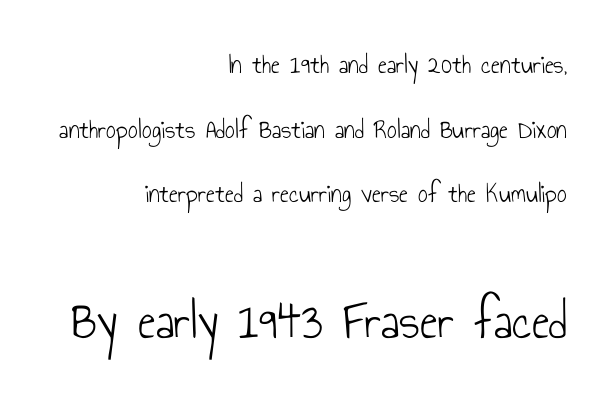
{"serif": "no", "italic": "no", "bold": "no", "weight": "light", "width": "condensed", "stroke_contrast": "low", "x_height": "small", "monospaced": "no", "underline": "no", "align": "right", "line_spacing": "loose", "line_spacing_ratio": 2.39, "letter_spacing": "normal", "letter_spacing_em": 0.0, "larger_block": "second", "size_ratio": 2.0, "glyph_px": 54}
